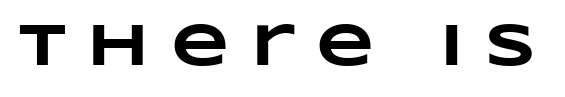
No word sits above an underline. Summary of weight: heavy, a full bold. Looks like regular typesetting: each glyph gets only the width it needs. The line texture is sparse and dotted thanks to wide tracking.
